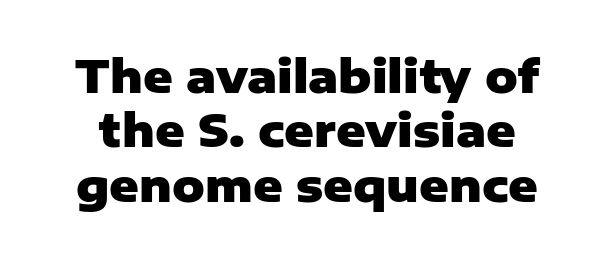
{"serif": "no", "italic": "no", "bold": "yes", "weight": "heavy", "width": "normal", "stroke_contrast": "low", "x_height": "medium", "monospaced": "no", "underline": "no", "line_spacing_ratio": 1.21, "letter_spacing": "normal", "letter_spacing_em": 0.0, "glyph_px": 45}
